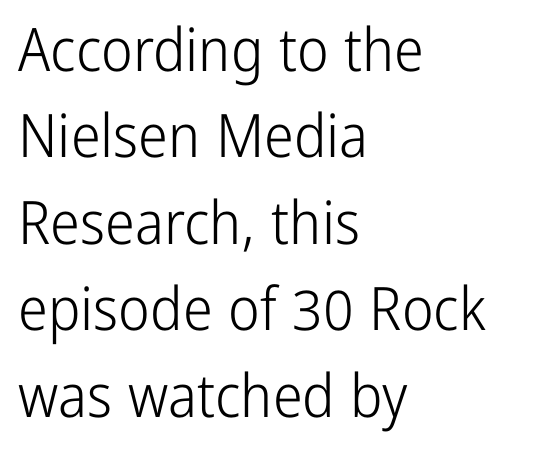
{"serif": "no", "italic": "no", "bold": "no", "weight": "light", "width": "condensed", "stroke_contrast": "low", "x_height": "medium", "monospaced": "no", "underline": "no", "align": "left", "line_spacing": "normal", "line_spacing_ratio": 1.44, "letter_spacing": "normal", "letter_spacing_em": 0.0, "glyph_px": 60}
